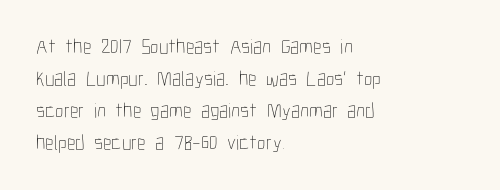
{"italic": "no", "bold": "no", "underline": "no", "align": "left", "line_spacing": "normal", "line_spacing_ratio": 1.52, "letter_spacing": "normal", "letter_spacing_em": 0.0, "glyph_px": 21}
